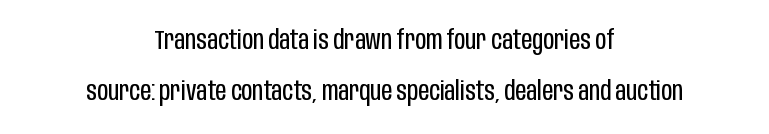
The image shows 27 px text type, upright; set centered, line spacing 1.88x, normal letter spacing, not underlined.
